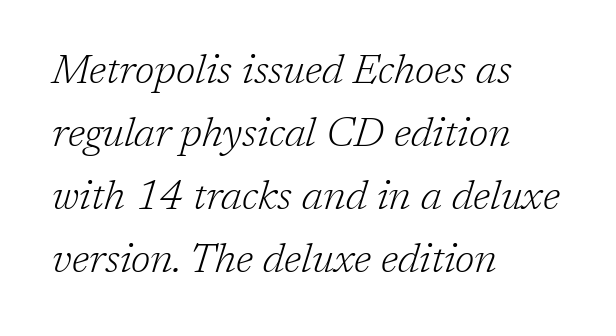
The image shows 41 px light serif type, italic (leaning right); set left-aligned, normal line spacing (1.54x), normal letter spacing, not underlined; low stroke contrast and a medium x-height.
